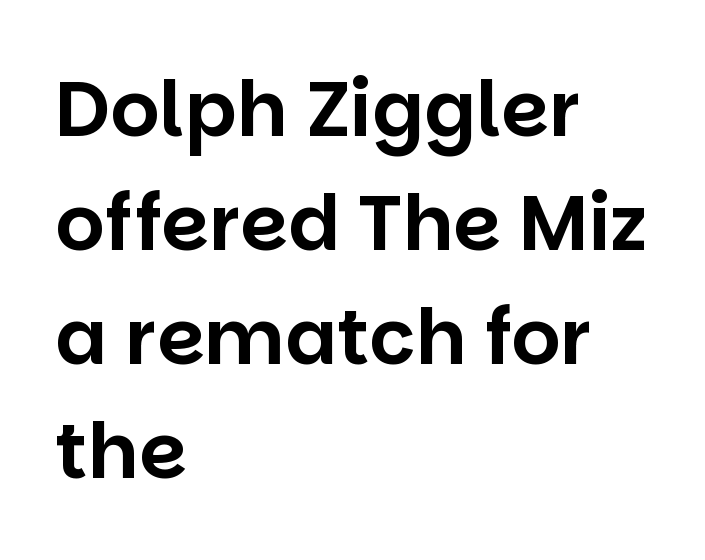
Does extra space separate the letters? No, they use regular spacing. Underlining? Definitely not there. The passage shown is typed in a proportional face where columns would drift. Ordinary non-slanted type is in use. The passage is arranged the way most books set body copy — flush left. Nope, no serifs anywhere on these letters.
